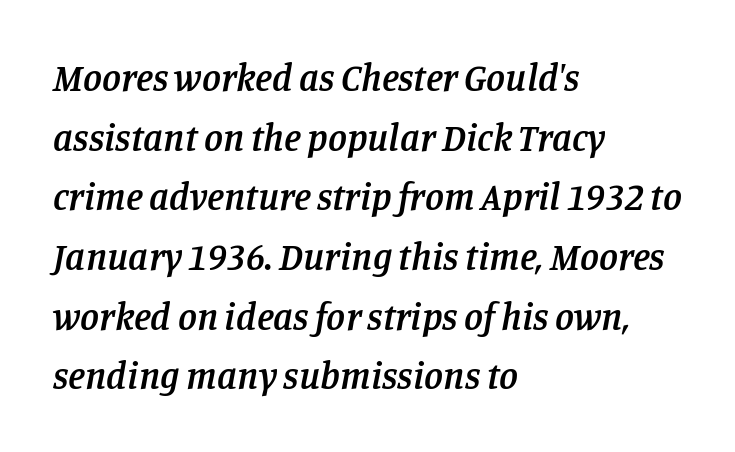
Q: Is the text bold? A: Semi-bold.
Q: Is the text italic (slanted)? A: Yes, it leans right by about 11 degrees.
Q: Is the typeface a serif or a sans-serif typeface? A: Serif.
Q: Is the text underlined? A: No.
Q: How is the paragraph aligned? A: Left-aligned.
Q: Is the spacing between letters normal or unusually wide? A: Normal.
Q: Is the spacing between lines tight, normal or loose? A: Normal.
Q: Width (condensed, normal, or wide)? A: Normal.
Q: Stroke contrast? A: Low.
Q: x-height? A: Large.
Q: Monospaced? A: No.
